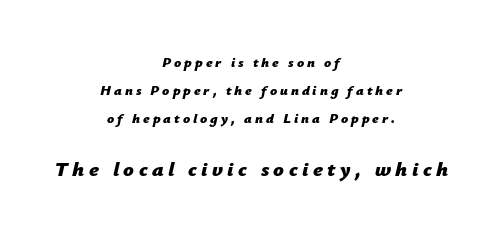
The image shows 21 px bold type, italic (leaning right); set centered, loose line spacing (2.0x), unusually wide letter spacing (+0.21 em), not underlined; the second (bottom) block is 1.5x larger.
